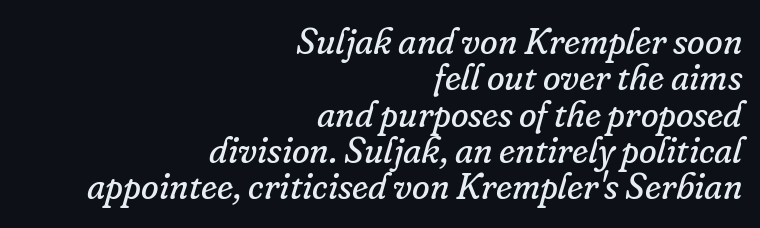
Nobody drew a line under any word here. Style check: oblique. The typeface has the unassuming heft of standard copy or less. The rendering uses natural spacing where letterforms have individual widths.
